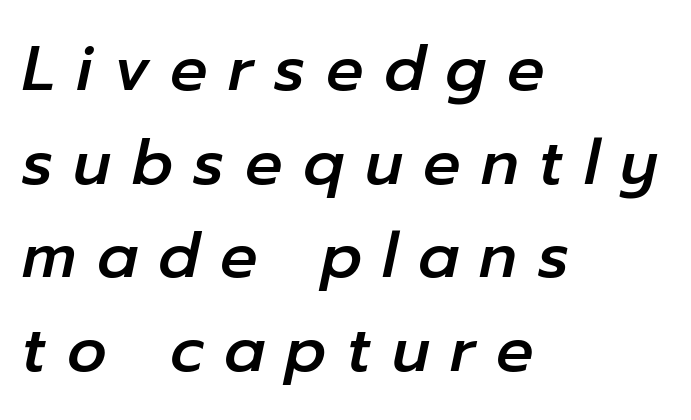
{"italic": "yes", "lean": "right", "slant_degrees": 12, "width": "normal", "stroke_contrast": "low", "x_height": "medium", "monospaced": "no", "underline": "no", "align": "left", "line_spacing": "normal", "line_spacing_ratio": 1.51, "letter_spacing": "wide", "letter_spacing_em": 0.33, "glyph_px": 62}
